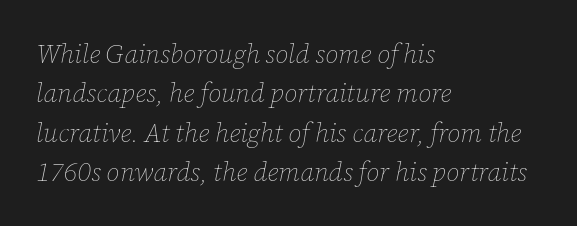
Bold? No — there's no thickening of the strokes. Is the type slanted? Yes — the strokes lean at a clear angle. The paragraph has a hard left edge and a soft right edge. The string is rendered with underlining switched off. The vertical gap from one line to the next is medium.
